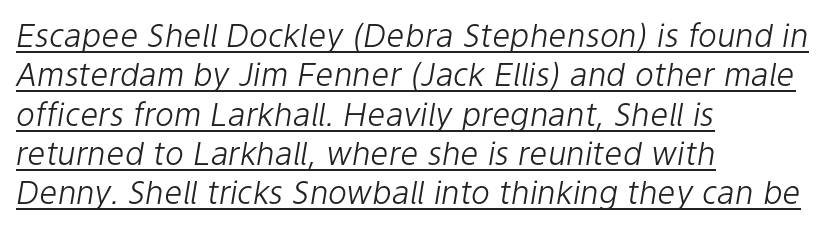
Note the varied advance widths — an 'i' is clearly narrower than an 'm'. Beneath each row of characters lies a ruled line. Nobody touched the tracking dial on this one. Weight: not bold — regular or lighter. The paragraph has a hard left edge and a soft right edge.
